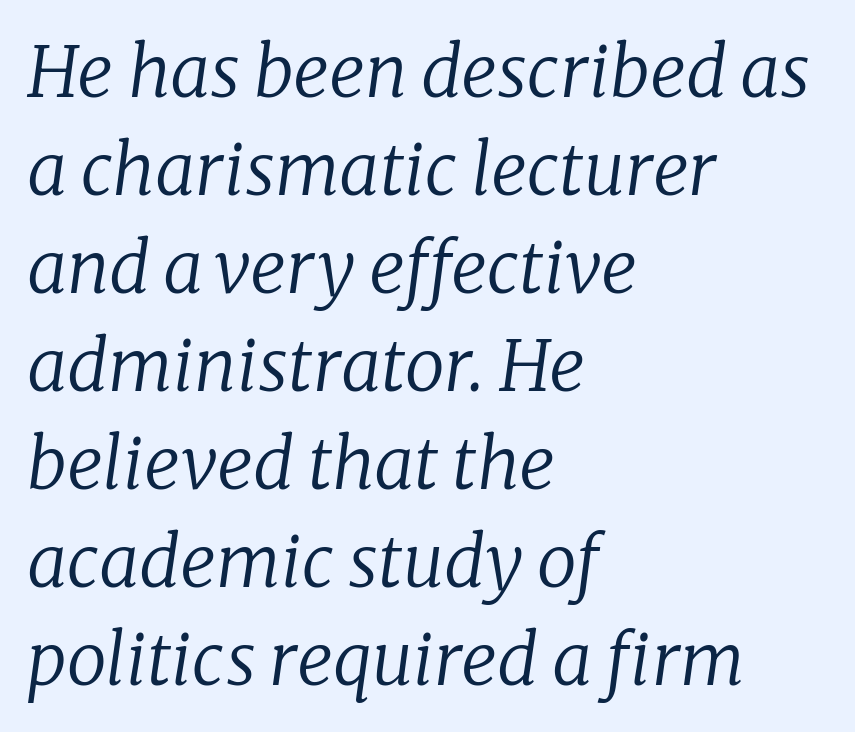
{"serif": "yes", "italic": "yes", "lean": "right", "slant_degrees": 8, "bold": "no", "weight": "regular", "width": "normal", "stroke_contrast": "low", "x_height": "medium", "monospaced": "no", "underline": "no", "align": "left", "line_spacing": "normal", "line_spacing_ratio": 1.38, "letter_spacing": "normal", "letter_spacing_em": 0.0, "glyph_px": 71}
